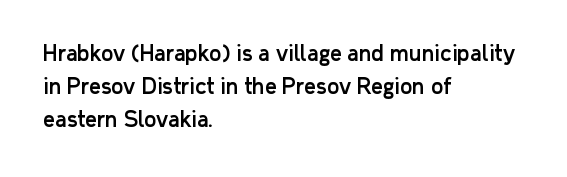
{"italic": "no", "underline": "no", "align": "left", "line_spacing": "normal", "line_spacing_ratio": 1.58, "letter_spacing": "normal", "letter_spacing_em": 0.0, "glyph_px": 21}
